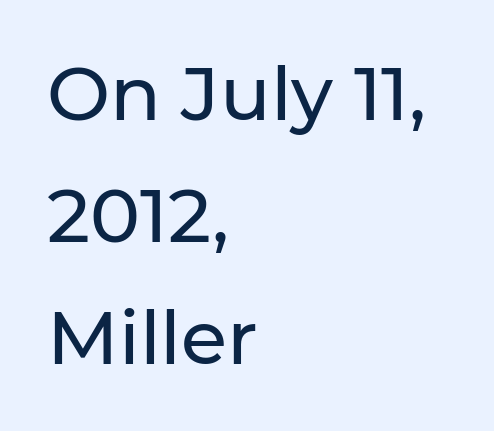
The image shows 75 px sans-serif type, upright; set left-aligned, normal line spacing (1.63x), normal letter spacing, not underlined; low stroke contrast and a medium x-height.
